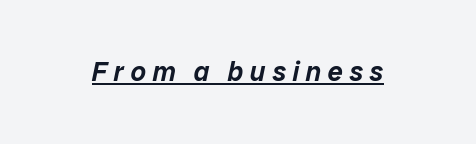
Q: Is the text italic (slanted)? A: Yes, it leans right by about 12 degrees.
Q: Is the text underlined? A: Yes.
Q: Is the spacing between letters normal or unusually wide? A: Unusually wide.
